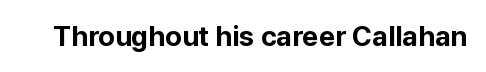
Q: Is the text bold? A: Yes.
Q: Is the text italic (slanted)? A: No, it is upright.
Q: Is the typeface a serif or a sans-serif typeface? A: Sans-serif.
Q: Is the text underlined? A: No.
Q: Is the spacing between letters normal or unusually wide? A: Normal.
Q: Width (condensed, normal, or wide)? A: Normal.
Q: Stroke contrast? A: Low.
Q: x-height? A: Medium.
Q: Monospaced? A: No.
